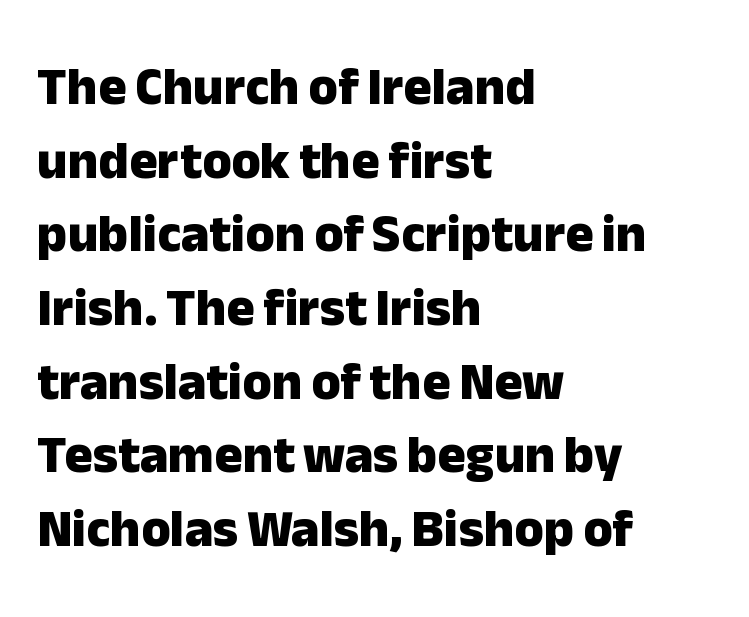
{"serif": "no", "italic": "no", "bold": "yes", "weight": "heavy", "width": "normal", "stroke_contrast": "low", "x_height": "medium", "monospaced": "no", "underline": "no", "align": "left", "line_spacing": "normal", "line_spacing_ratio": 1.39, "letter_spacing": "normal", "letter_spacing_em": 0.0, "glyph_px": 53}
